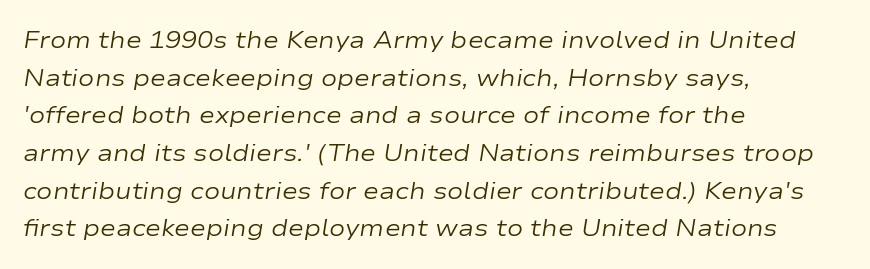
The image shows 24 px text type, italic (leaning right); set left-aligned, normal line spacing (1.57x), normal letter spacing, not underlined.
